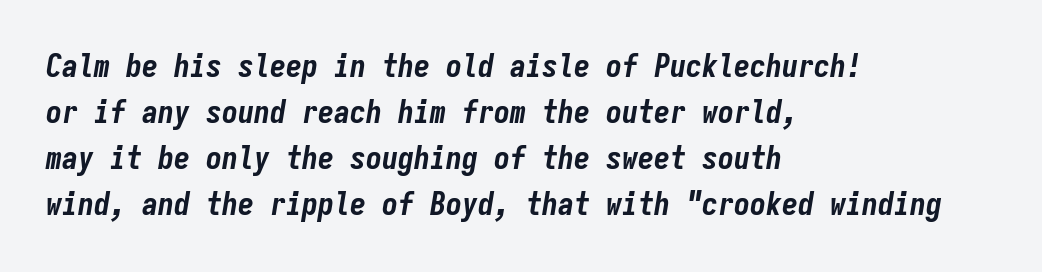
Q: Is the text bold? A: Yes.
Q: Is the text italic (slanted)? A: Yes, it leans right by about 9 degrees.
Q: Is the text underlined? A: No.
Q: How is the paragraph aligned? A: Left-aligned.
Q: Is the spacing between letters normal or unusually wide? A: Normal.
Q: Is the spacing between lines tight, normal or loose? A: Normal.
Q: Width (condensed, normal, or wide)? A: Condensed.
Q: Stroke contrast? A: Low.
Q: x-height? A: Medium.
Q: Monospaced? A: Yes.
